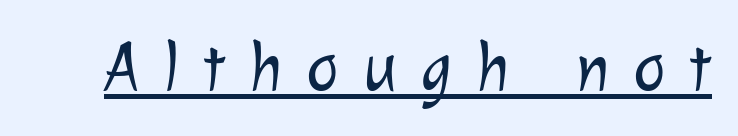
The image shows 69 px light sans-serif type; set unusually wide letter spacing (+0.34 em), underlined; low stroke contrast and a medium x-height.
